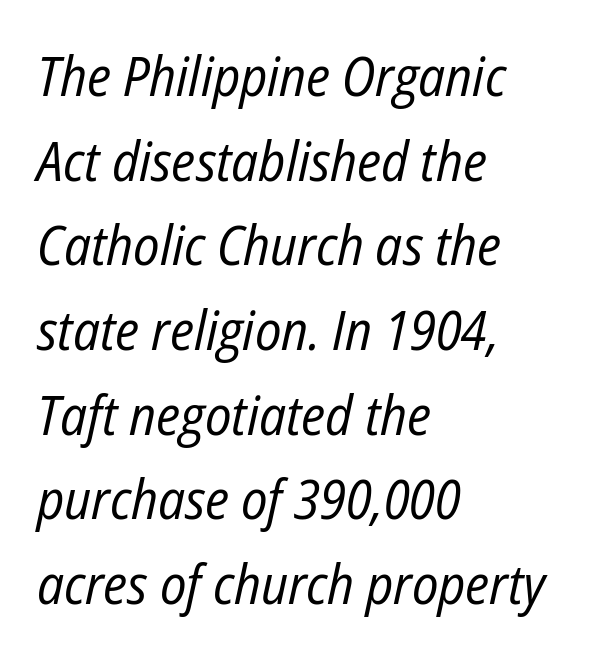
The typeface has the unassuming heft of standard copy or less. A typesetter would call this proportional, since set widths differ per character. A normal amount of white space separates one row of letters from the next. Observe the ordinary spacing: letters are neighbours, not strangers.
